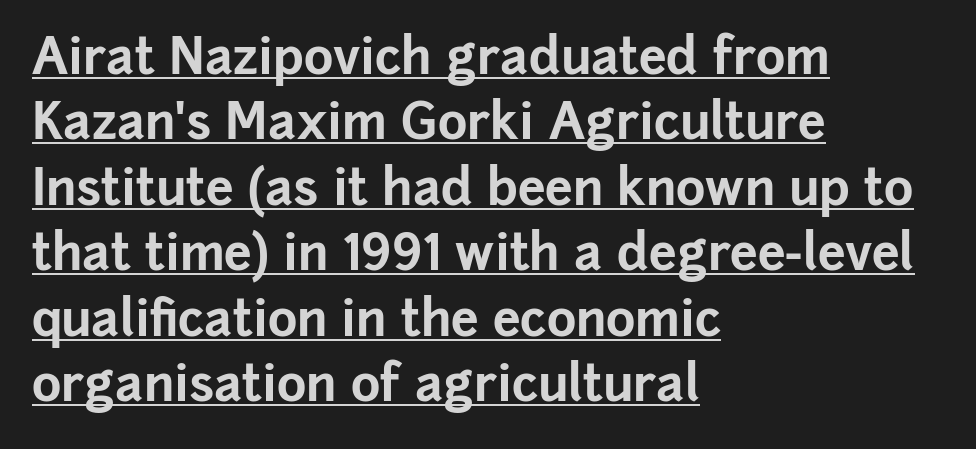
The image shows 50 px bold sans-serif type, upright; set left-aligned, normal line spacing (1.31x), normal letter spacing, underlined; low stroke contrast and a medium x-height.
